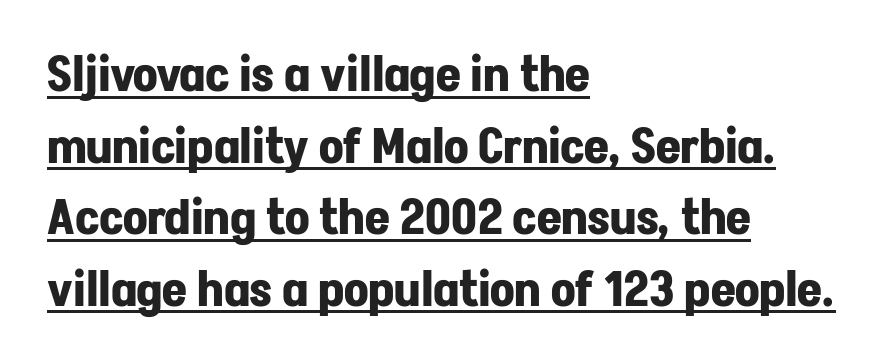
A sans-serif font was chosen for this passage. Varying glyph widths throughout — classic text-font behaviour. Plenty of ink on the page — the face is bold. Normally led — the rows are evenly, conventionally spaced. Underline: present.
